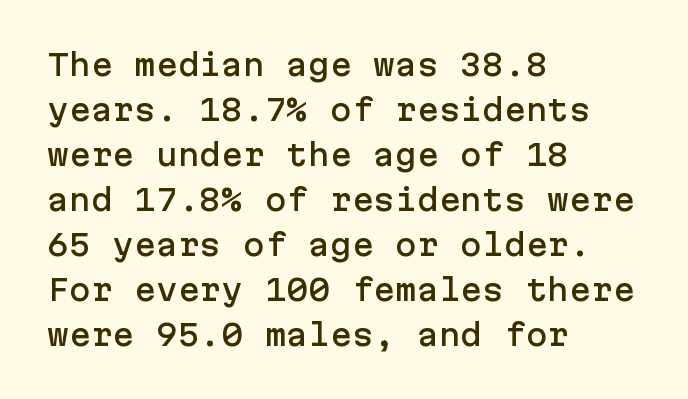
The image shows 29 px sans-serif type, upright; set left-aligned, normal line spacing (1.55x), normal letter spacing, not underlined; low stroke contrast and a medium x-height.
